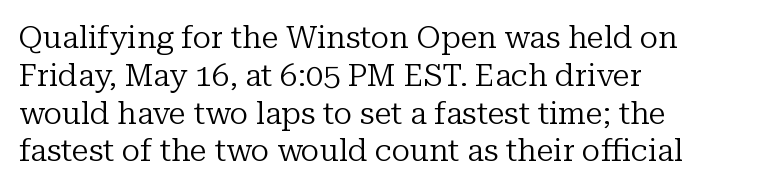
{"serif": "yes", "italic": "no", "bold": "no", "weight": "regular", "width": "normal", "stroke_contrast": "low", "x_height": "medium", "monospaced": "no", "underline": "no", "align": "left", "line_spacing_ratio": 1.22, "letter_spacing": "normal", "letter_spacing_em": 0.0, "glyph_px": 31}
